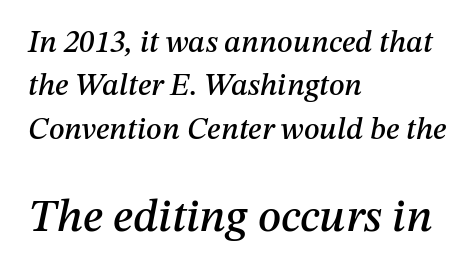
Successive baselines arrive at the customary interval. The passage is arranged the way most books set body copy — flush left. Small over large — that's the arrangement of the two blocks here. Type without underlining. You could call the tracking neutral — neither tight nor loose.
